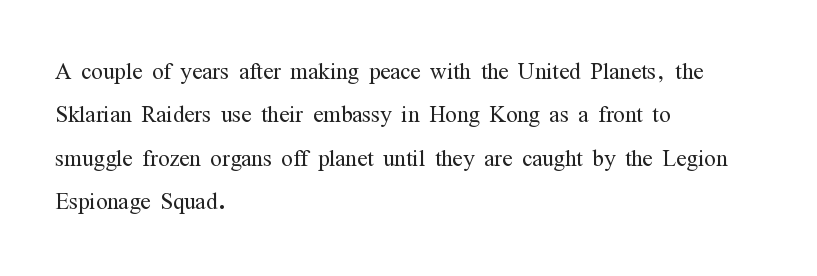
Q: Is the text bold? A: No.
Q: Is the text italic (slanted)? A: No, it is upright.
Q: Is the typeface a serif or a sans-serif typeface? A: Serif.
Q: Is the text underlined? A: No.
Q: How is the paragraph aligned? A: Left-aligned.
Q: Is the spacing between letters normal or unusually wide? A: Normal.
Q: Is the spacing between lines tight, normal or loose? A: Normal.
Q: Width (condensed, normal, or wide)? A: Condensed.
Q: Stroke contrast? A: Medium.
Q: x-height? A: Medium.
Q: Monospaced? A: No.
